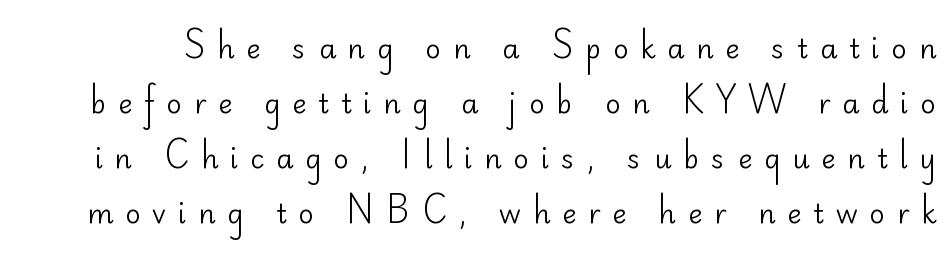
Q: Is the text bold? A: No.
Q: Is the text italic (slanted)? A: No, it is upright.
Q: Is the text underlined? A: No.
Q: Is the spacing between letters normal or unusually wide? A: Unusually wide.
Q: Is the spacing between lines tight, normal or loose? A: Loose.
